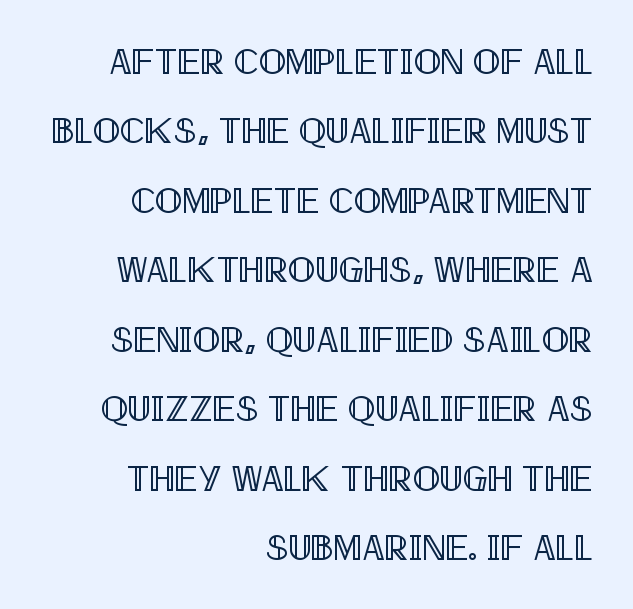
In terms of posture, this sample is upright. Proportional: the letters do not fall into vertical columns. Spacing between characters is what you'd get straight out of the box. The lines are quadded right. The foot of each line stays bare and open.
